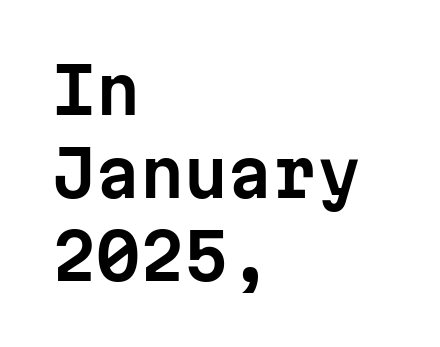
The image shows 63 px sans-serif type, upright, monospaced; set left-aligned, normal line spacing (1.32x), normal letter spacing, not underlined; low stroke contrast and a medium x-height.
